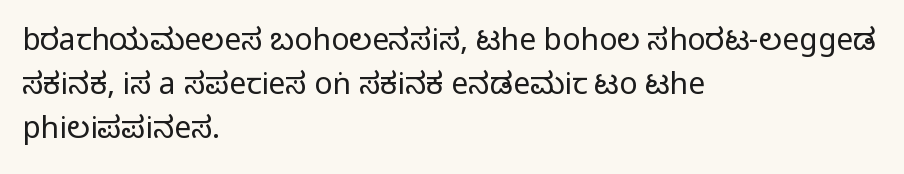
Only glyphs here, with clear space below each row. There is no visible air inserted between adjacent glyphs. Every row of glyphs begins at an identical x-position on the left. Horizontal bands of white between lines are of average thickness. Does the type have serifs? No, each stem ends abruptly.
